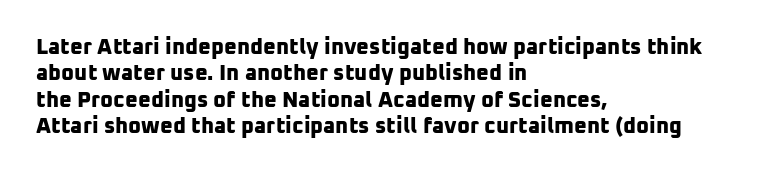
{"bold": "yes", "underline": "no", "align": "left", "line_spacing_ratio": 1.2, "letter_spacing": "normal", "letter_spacing_em": 0.0, "glyph_px": 22}
